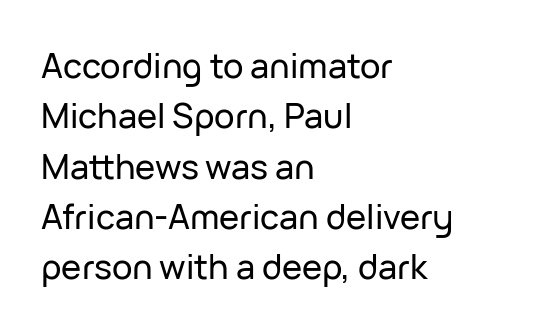
{"serif": "no", "italic": "no", "width": "normal", "stroke_contrast": "low", "x_height": "medium", "monospaced": "no", "underline": "no", "align": "left", "line_spacing": "normal", "line_spacing_ratio": 1.48, "letter_spacing": "normal", "letter_spacing_em": 0.0, "glyph_px": 34}
